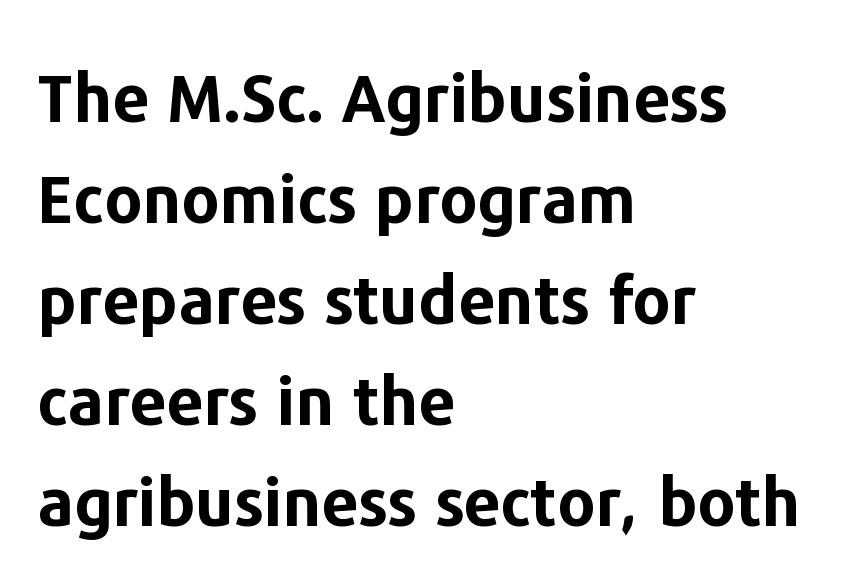
{"serif": "no", "italic": "no", "bold": "yes", "weight": "bold", "width": "normal", "stroke_contrast": "low", "x_height": "medium", "monospaced": "no", "underline": "no", "align": "left", "line_spacing": "normal", "line_spacing_ratio": 1.53, "letter_spacing": "normal", "letter_spacing_em": 0.0, "glyph_px": 66}
